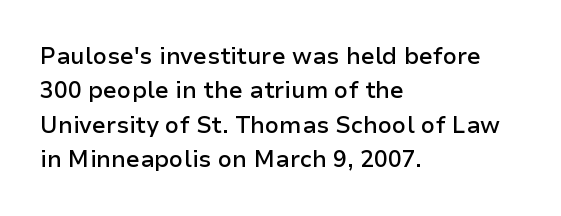
The setting favours the left margin, as ordinary paragraphs usually do. Words float on clear page, feet unadorned. If you measured baseline to baseline, you'd find a middling distance. These words are printed semibold, heavier than regular yet not bold. Does the lettering tilt? It doesn't — this is upright.
